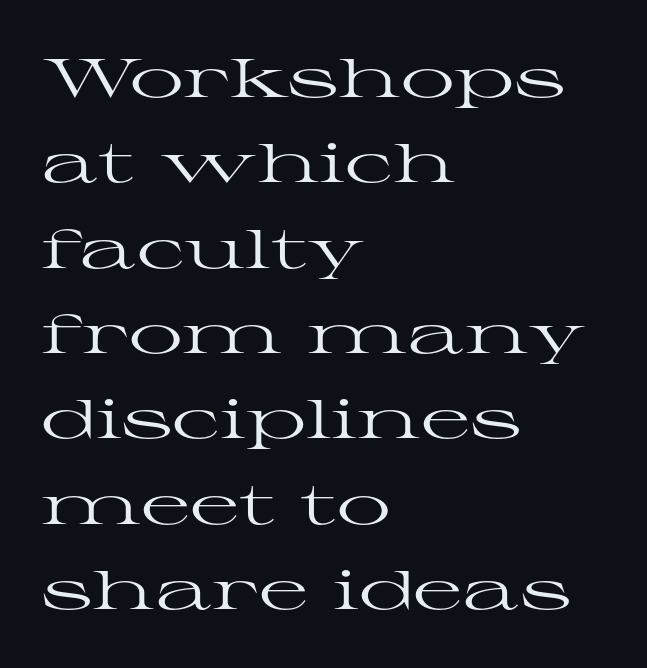
Honestly, the row spacing looks completely unremarkable. Italic? Not at all — the glyphs are vertical. The zone under the glyphs is completely vacant. Each letter's strokes conclude with small projecting serifs. Here the designer chose a conventional face with non-uniform glyph widths. Glyph-to-glyph distance matches everyday printed text.
